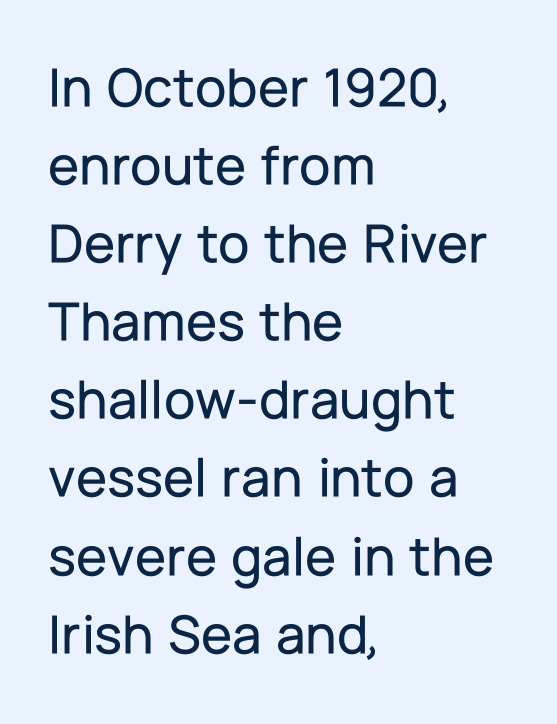
{"serif": "no", "italic": "no", "width": "normal", "stroke_contrast": "low", "x_height": "medium", "monospaced": "no", "underline": "no", "align": "left", "line_spacing": "normal", "line_spacing_ratio": 1.37, "letter_spacing": "normal", "letter_spacing_em": 0.0, "glyph_px": 57}
